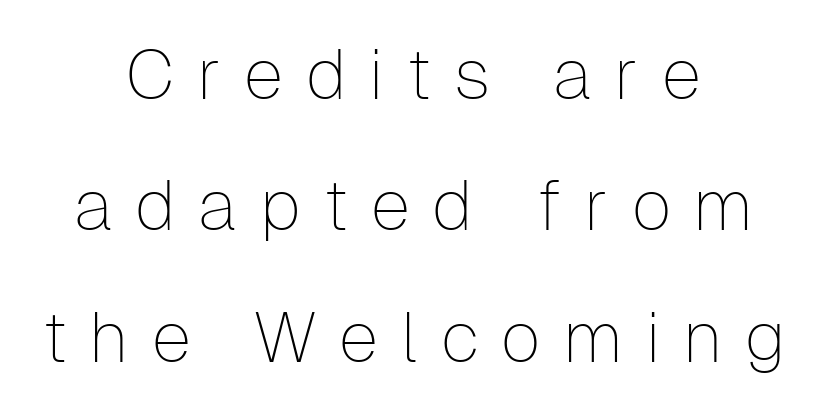
{"serif": "no", "italic": "no", "bold": "no", "weight": "thin", "width": "normal", "stroke_contrast": "low", "x_height": "medium", "monospaced": "no", "underline": "no", "align": "center", "line_spacing_ratio": 1.85, "letter_spacing": "wide", "letter_spacing_em": 0.32, "glyph_px": 71}
